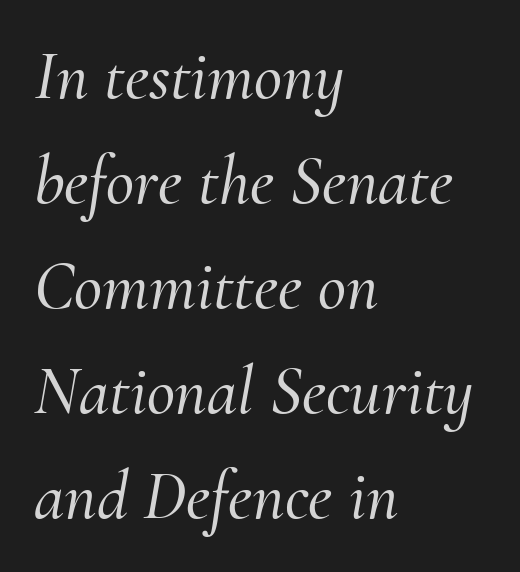
The image shows 69 px serif type, italic (leaning right); set left-aligned, normal line spacing (1.52x), normal letter spacing, not underlined; medium stroke contrast and a small x-height.
